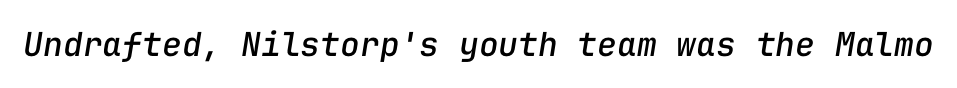
Q: Is the text italic (slanted)? A: Yes, it leans right by about 9 degrees.
Q: Is the text underlined? A: No.
Q: Is the spacing between letters normal or unusually wide? A: Normal.
Q: Width (condensed, normal, or wide)? A: Normal.
Q: Stroke contrast? A: Low.
Q: x-height? A: Medium.
Q: Monospaced? A: Yes.
